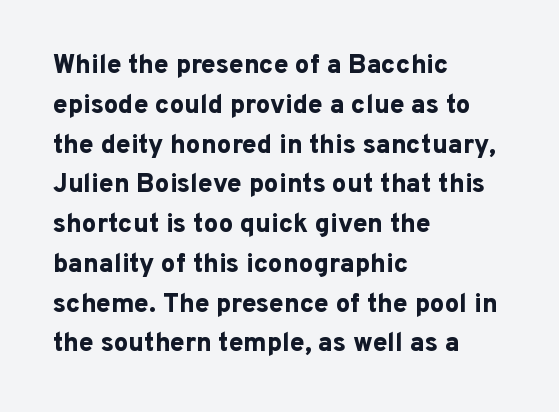
Q: Is the text bold? A: Yes.
Q: Is the text italic (slanted)? A: No, it is upright.
Q: Is the text underlined? A: No.
Q: How is the paragraph aligned? A: Left-aligned.
Q: Is the spacing between letters normal or unusually wide? A: Normal.
Q: Is the spacing between lines tight, normal or loose? A: Normal.
